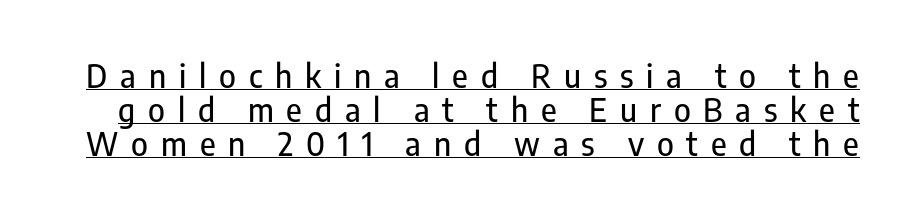
{"serif": "no", "italic": "no", "width": "condensed", "stroke_contrast": "low", "x_height": "medium", "monospaced": "no", "underline": "yes", "line_spacing": "tight", "line_spacing_ratio": 1.06, "letter_spacing": "wide", "letter_spacing_em": 0.4, "glyph_px": 32}
